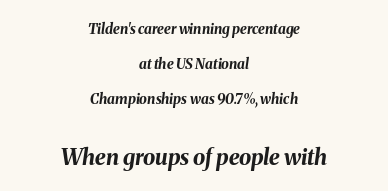
The image shows 22 px bold type, italic (leaning right); set centered, loose line spacing (2.5x), normal letter spacing, not underlined; the second (bottom) block is 1.57x larger.
